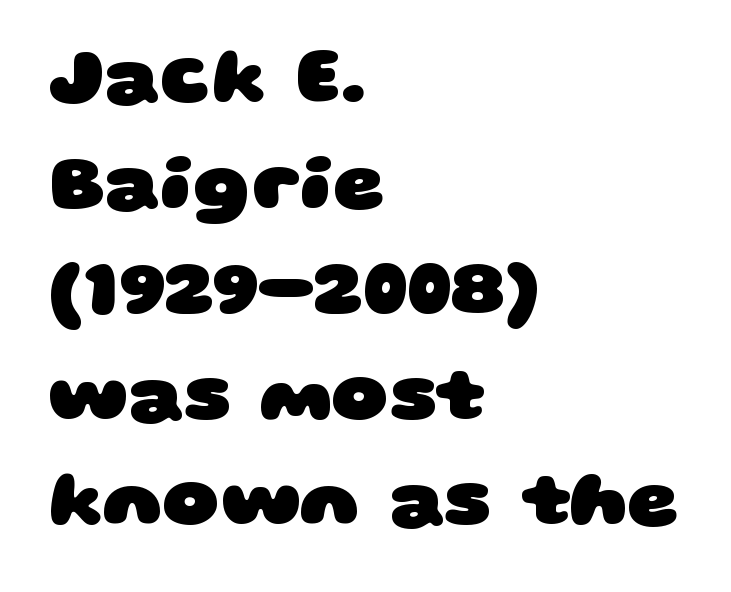
{"serif": "no", "bold": "yes", "weight": "heavy", "width": "wide", "stroke_contrast": "low", "x_height": "large", "monospaced": "no", "underline": "no", "align": "left", "line_spacing": "normal", "line_spacing_ratio": 1.34, "letter_spacing": "normal", "letter_spacing_em": 0.0, "glyph_px": 79}
